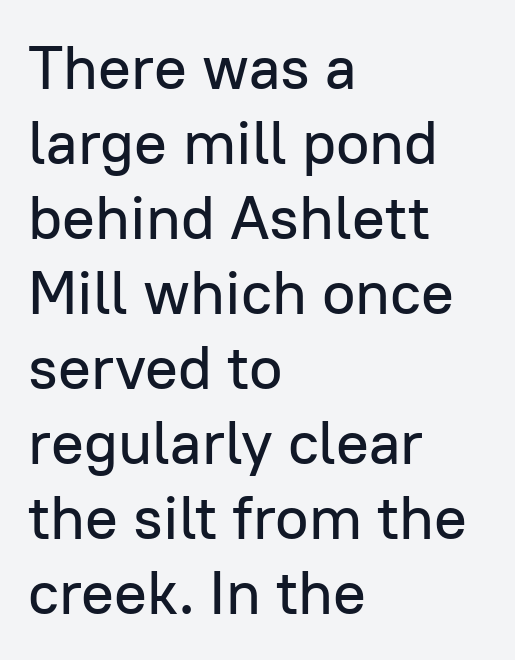
Q: Is the text italic (slanted)? A: No, it is upright.
Q: Is the typeface a serif or a sans-serif typeface? A: Sans-serif.
Q: Is the text underlined? A: No.
Q: How is the paragraph aligned? A: Left-aligned.
Q: Is the spacing between letters normal or unusually wide? A: Normal.
Q: Width (condensed, normal, or wide)? A: Normal.
Q: Stroke contrast? A: Low.
Q: x-height? A: Medium.
Q: Monospaced? A: No.
